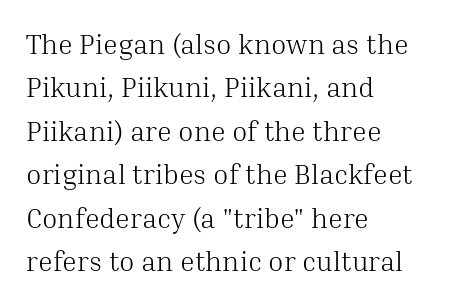
When letters stand straight like this, we call the style roman or upright. The designer left line spacing at the default. Is the letter spacing exaggerated? No — it looks like the ordinary default. Words float on clear page, feet unadorned.
